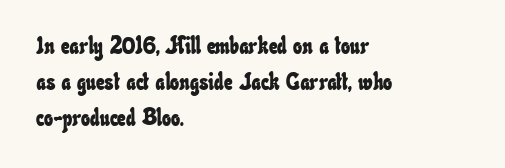
{"underline": "no", "align": "left", "line_spacing": "normal", "line_spacing_ratio": 1.49, "letter_spacing": "normal", "letter_spacing_em": 0.0, "glyph_px": 24}
